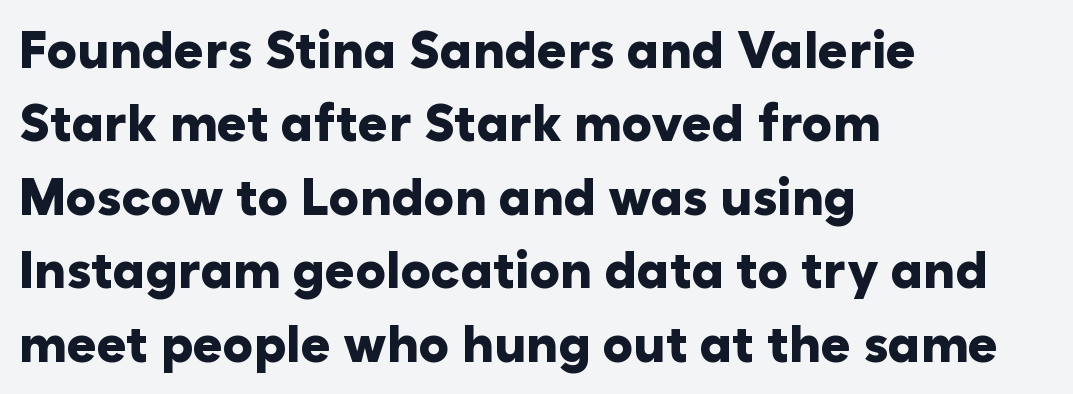
Descender tails drop into unmarked territory. The horizontal fit of the characters is conventional and even. This is the regular roman posture of the typeface. Vertical spacing — default. The rag falls on the right side of this text block. Nope, no serifs anywhere on these letters.
